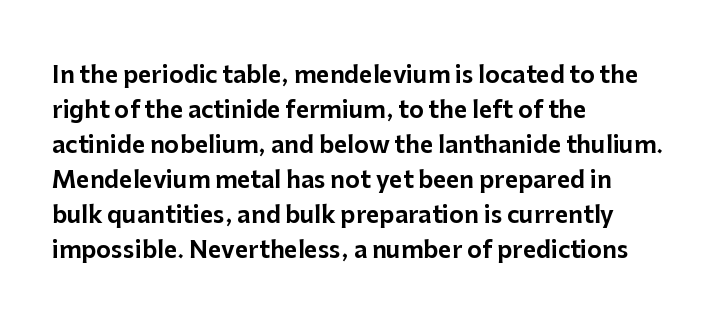
Left-aligned paragraph, ragged on the right. This sample uses an upright cut, with every glyph sitting square on the baseline. Only glyphs here, with clear space below each row. In terms of letterspacing, this is plain default setting. The line-height multiplier appears to be the usual default.
